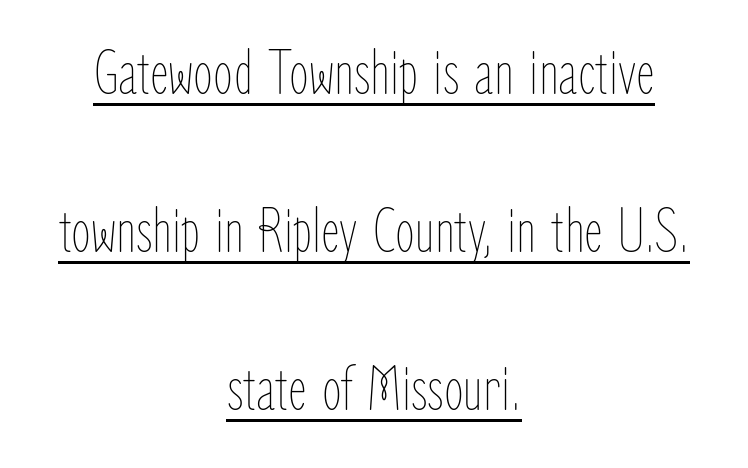
The image shows 64 px thin, condensed type, upright; set centered, loose line spacing (2.47x), normal letter spacing, underlined; low stroke contrast and a medium x-height.
